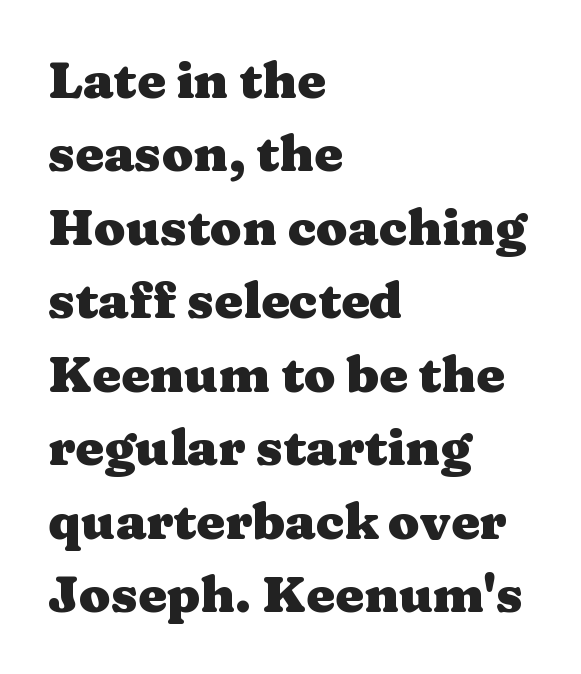
The image shows 51 px heavy, wide serif type, upright; set left-aligned, normal line spacing (1.44x), normal letter spacing, not underlined; medium stroke contrast and a medium x-height.
